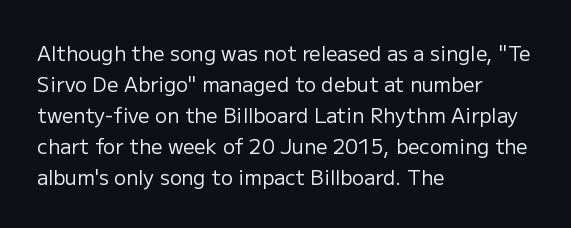
Q: Is the text bold? A: No.
Q: Is the text italic (slanted)? A: No, it is upright.
Q: Is the text underlined? A: No.
Q: How is the paragraph aligned? A: Left-aligned.
Q: Is the spacing between letters normal or unusually wide? A: Normal.
Q: Is the spacing between lines tight, normal or loose? A: Normal.
